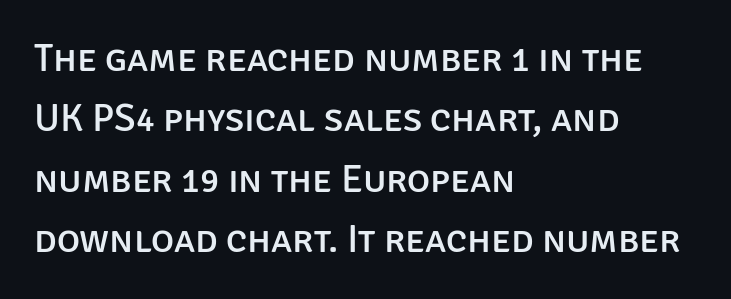
{"serif": "no", "italic": "no", "width": "normal", "stroke_contrast": "low", "x_height": "large", "monospaced": "no", "underline": "no", "align": "left", "line_spacing": "normal", "line_spacing_ratio": 1.55, "letter_spacing": "normal", "letter_spacing_em": 0.0, "glyph_px": 39}
